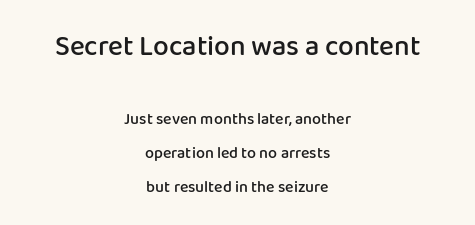
{"serif": "no", "italic": "no", "bold": "semi", "weight": "semibold", "width": "normal", "stroke_contrast": "low", "x_height": "medium", "monospaced": "no", "underline": "no", "align": "center", "line_spacing": "loose", "line_spacing_ratio": 2.13, "letter_spacing": "normal", "letter_spacing_em": 0.0, "larger_block": "first", "size_ratio": 1.75, "glyph_px": 28}
